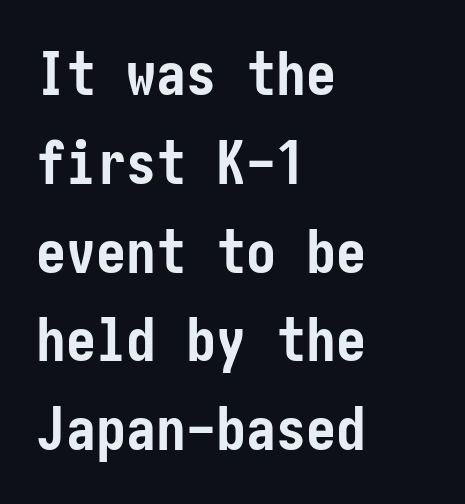
Q: Is the text bold? A: Yes.
Q: Is the text italic (slanted)? A: No, it is upright.
Q: Is the typeface a serif or a sans-serif typeface? A: Sans-serif.
Q: Is the text underlined? A: No.
Q: How is the paragraph aligned? A: Left-aligned.
Q: Is the spacing between letters normal or unusually wide? A: Normal.
Q: Is the spacing between lines tight, normal or loose? A: Normal.
Q: Width (condensed, normal, or wide)? A: Condensed.
Q: Stroke contrast? A: Low.
Q: x-height? A: Medium.
